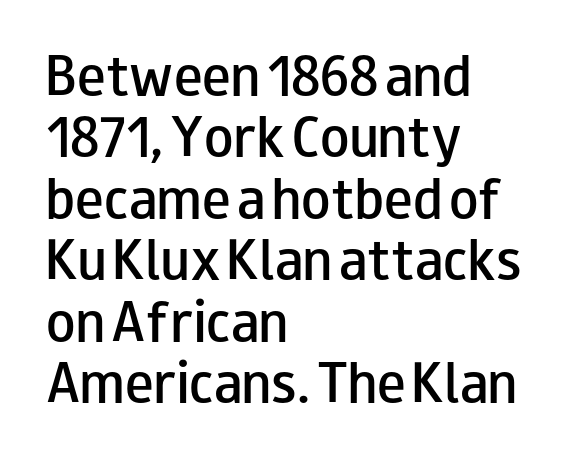
Clear beneath every line of the passage. Note the varied advance widths — an 'i' is clearly narrower than an 'm'. How heavy is the stroke? Medium-heavy — a semibold, shy of bold. Tall strokes in this sample are plumb rather than angled. A sans-serif font was chosen for this passage.
